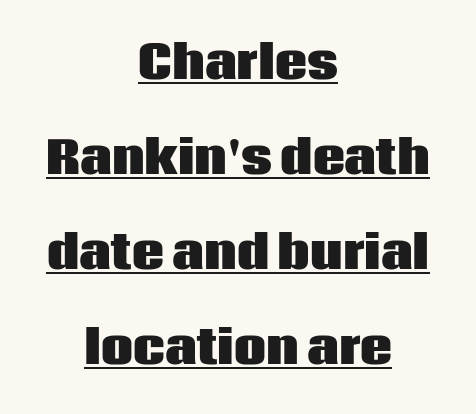
{"serif": "no", "italic": "no", "bold": "yes", "weight": "heavy", "width": "normal", "stroke_contrast": "low", "x_height": "large", "monospaced": "no", "underline": "yes", "align": "center", "line_spacing": "loose", "line_spacing_ratio": 2.11, "letter_spacing": "normal", "letter_spacing_em": 0.0, "glyph_px": 45}
